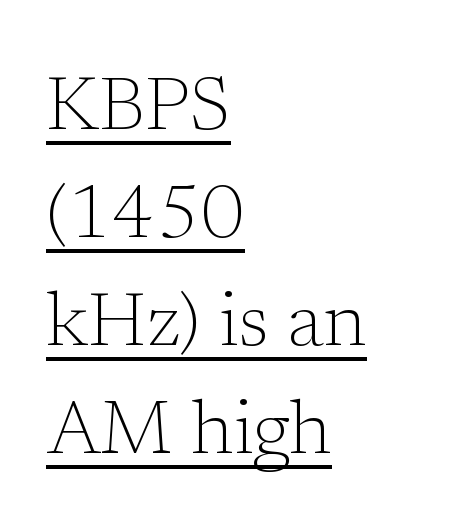
{"serif": "yes", "italic": "no", "bold": "no", "weight": "light", "width": "normal", "stroke_contrast": "low", "x_height": "medium", "monospaced": "no", "underline": "yes", "align": "left", "line_spacing": "normal", "line_spacing_ratio": 1.42, "letter_spacing": "normal", "letter_spacing_em": 0.0, "glyph_px": 76}
